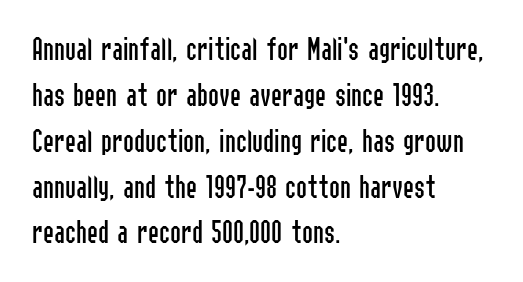
Q: Is the text bold? A: No.
Q: Is the text italic (slanted)? A: No, it is upright.
Q: Is the typeface a serif or a sans-serif typeface? A: Sans-serif.
Q: Is the text underlined? A: No.
Q: How is the paragraph aligned? A: Left-aligned.
Q: Is the spacing between letters normal or unusually wide? A: Normal.
Q: Is the spacing between lines tight, normal or loose? A: Normal.
Q: Width (condensed, normal, or wide)? A: Condensed.
Q: Stroke contrast? A: Low.
Q: x-height? A: Medium.
Q: Monospaced? A: No.
